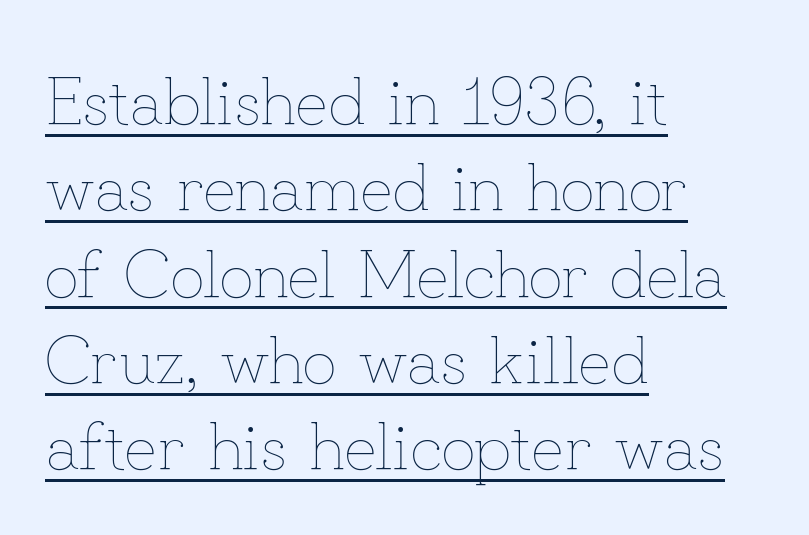
The image shows 68 px thin type, upright; set left-aligned, normal line spacing (1.27x), normal letter spacing, underlined; low stroke contrast and a small x-height.
